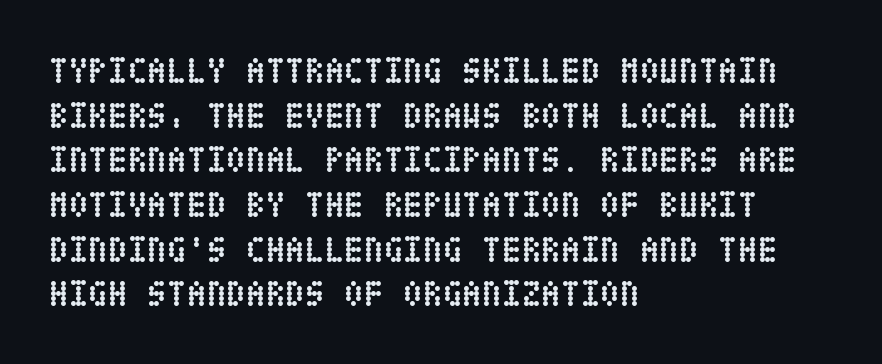
Q: Is the text bold? A: Yes.
Q: Is the text italic (slanted)? A: No, it is upright.
Q: Is the text underlined? A: No.
Q: How is the paragraph aligned? A: Left-aligned.
Q: Is the spacing between letters normal or unusually wide? A: Normal.
Q: Width (condensed, normal, or wide)? A: Condensed.
Q: Stroke contrast? A: Low.
Q: x-height? A: Large.
